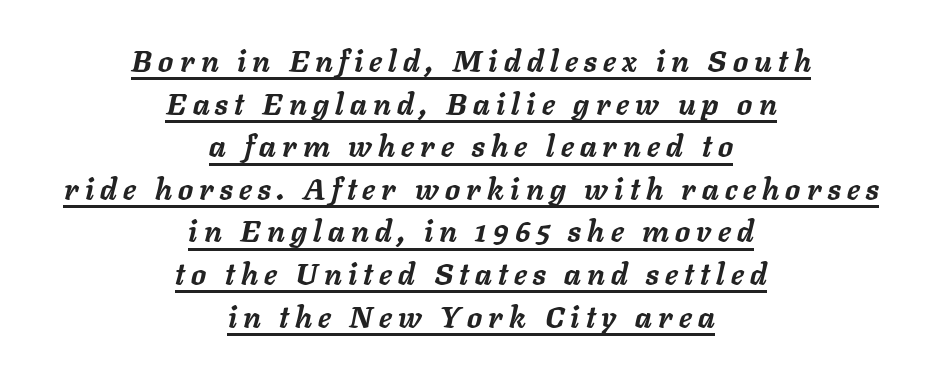
Q: Is the text bold? A: Yes.
Q: Is the text italic (slanted)? A: Yes, it leans right by about 11 degrees.
Q: Is the text underlined? A: Yes.
Q: How is the paragraph aligned? A: Centered.
Q: Is the spacing between letters normal or unusually wide? A: Unusually wide.
Q: Is the spacing between lines tight, normal or loose? A: Normal.
Q: Width (condensed, normal, or wide)? A: Normal.
Q: Stroke contrast? A: Low.
Q: x-height? A: Medium.
Q: Monospaced? A: No.
